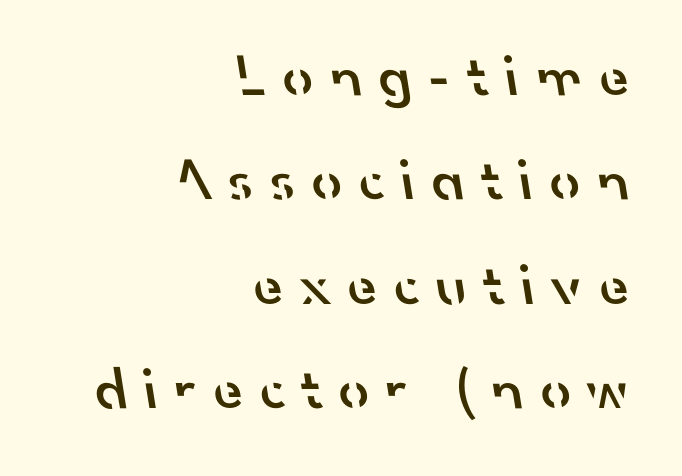
The text was rendered using a sans face with plain stroke endings. Tracking here is generous; glyphs stand well apart from one another. Bold? Not quite — semibold, heavier than regular but stopping short. Typeset ragged left — the right edge is the straight one.
